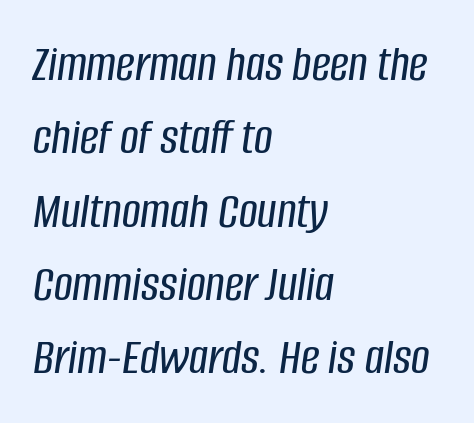
Q: Is the text italic (slanted)? A: Yes, it leans right by about 8 degrees.
Q: Is the text underlined? A: No.
Q: How is the paragraph aligned? A: Left-aligned.
Q: Is the spacing between letters normal or unusually wide? A: Normal.
Q: Is the spacing between lines tight, normal or loose? A: Normal.
Q: Width (condensed, normal, or wide)? A: Condensed.
Q: Stroke contrast? A: Low.
Q: x-height? A: Large.
Q: Monospaced? A: No.
